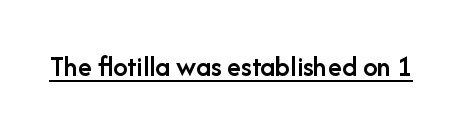
The letters stand straight up with perfectly vertical stems. The words here are underlined. Students, this is semibold: more ink than regular, less than bold. Tracking value appears to be zero — textbook default spacing. The rendering shows plain stroke endings on the letterforms — a sans-serif design.
